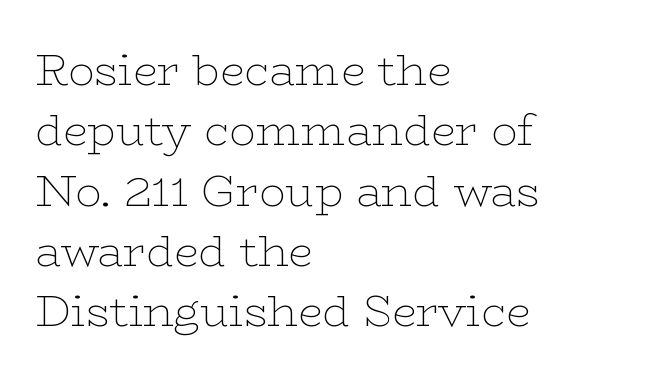
{"serif": "yes", "italic": "no", "bold": "no", "weight": "thin", "width": "wide", "stroke_contrast": "low", "x_height": "medium", "monospaced": "no", "underline": "no", "align": "left", "line_spacing": "normal", "line_spacing_ratio": 1.37, "letter_spacing": "normal", "letter_spacing_em": 0.0, "glyph_px": 44}
